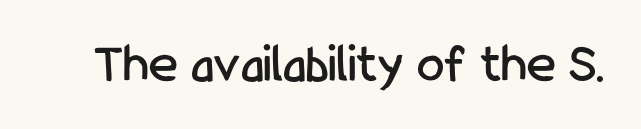
Q: Is the text italic (slanted)? A: No, it is upright.
Q: Is the typeface a serif or a sans-serif typeface? A: Sans-serif.
Q: Is the text underlined? A: No.
Q: Is the spacing between letters normal or unusually wide? A: Normal.
Q: Width (condensed, normal, or wide)? A: Condensed.
Q: Stroke contrast? A: Low.
Q: x-height? A: Medium.
Q: Monospaced? A: No.
